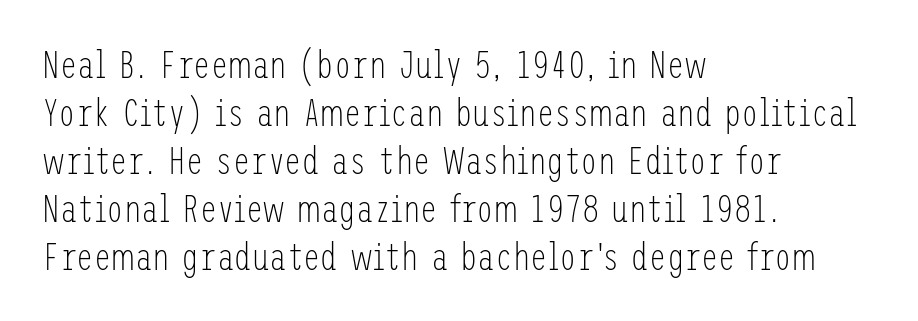
The passage shown is not bold in any degree. Designer's note — italics off, roman on. No word sits above an underline. The passage shown has conventional tracking throughout. If you drew a ruler down the left edge, every line would touch it.
